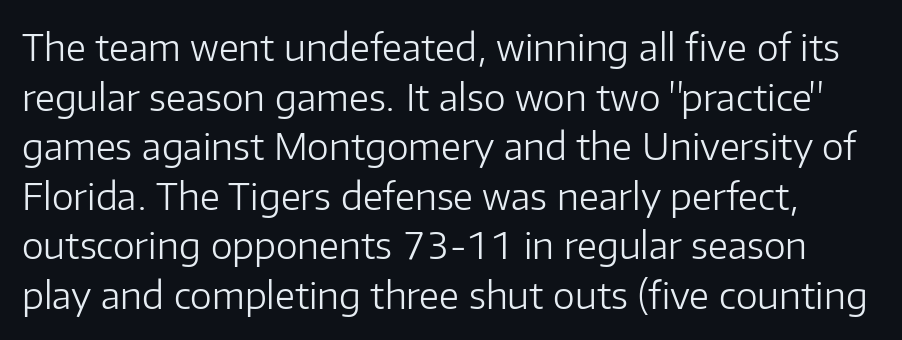
{"serif": "no", "italic": "no", "bold": "no", "weight": "light", "width": "normal", "stroke_contrast": "low", "x_height": "medium", "monospaced": "no", "underline": "no", "line_spacing": "normal", "line_spacing_ratio": 1.34, "letter_spacing": "normal", "letter_spacing_em": 0.0, "glyph_px": 37}
